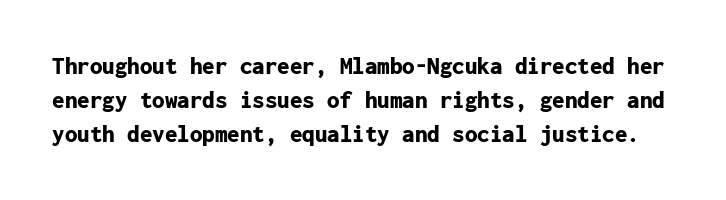
The image shows 25 px bold type, upright; set normal line spacing (1.37x), normal letter spacing, not underlined.
